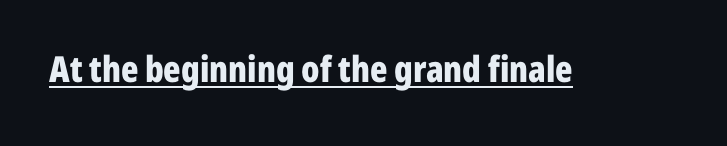
The image shows 36 px bold, condensed sans-serif type, upright; set normal letter spacing, underlined; low stroke contrast and a medium x-height.
